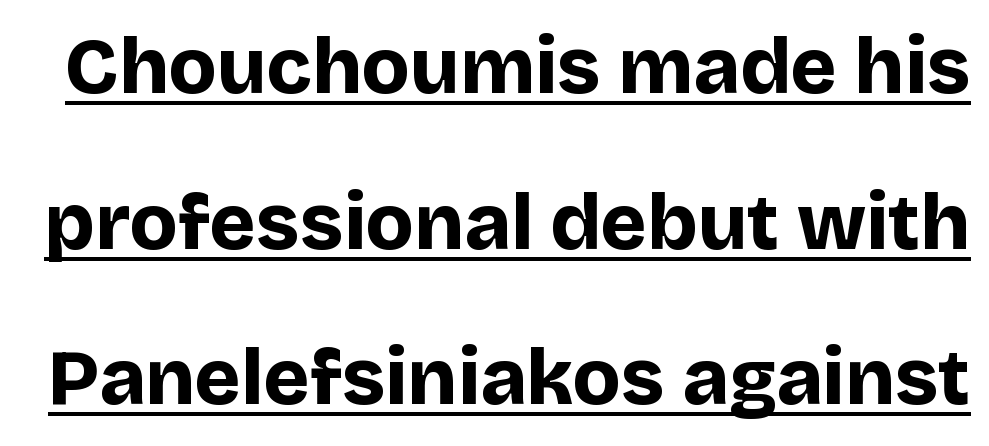
In terms of posture, this sample is upright. Typographic density is high because the face is bold. Are there feet on the stems? There aren't — it's a sans. Students, observe: this is what heavily led, spacious text looks like.
